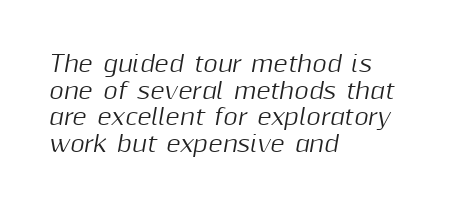
The image shows 22 px text type, italic (leaning right); set left-aligned, line spacing 1.21x, normal letter spacing, not underlined.
